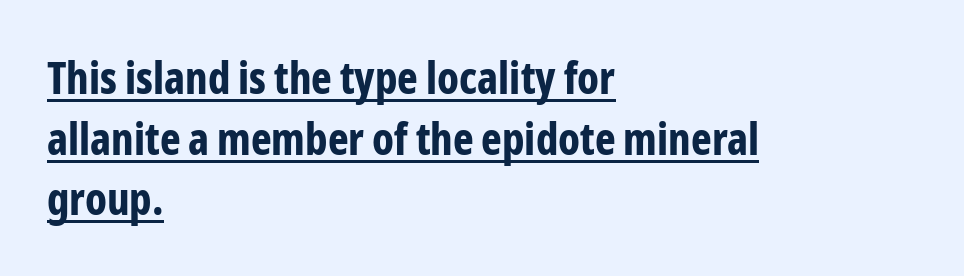
The image shows 44 px bold, condensed sans-serif type, upright; set left-aligned, normal line spacing (1.38x), normal letter spacing, underlined; low stroke contrast and a medium x-height.
